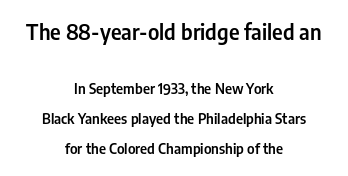
The foot of each line stays bare and open. The block of text is sparse from top to bottom, with ample space between rows. When letters stand straight like this, we call the style roman or upright. The more generous point size was reserved for the upper chunk. Both edges are ragged and mirror each other, which tells us the setting is centered. Letter spacing: default.
